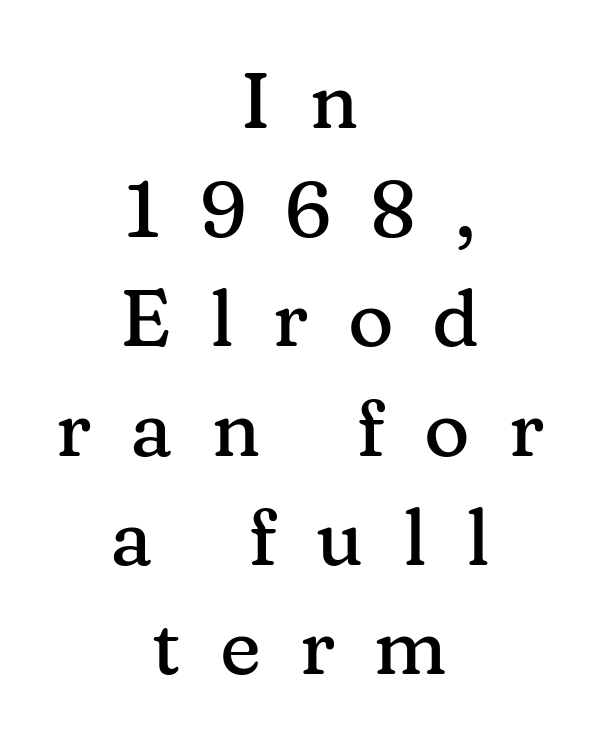
{"serif": "yes", "italic": "no", "width": "normal", "stroke_contrast": "medium", "x_height": "medium", "monospaced": "no", "underline": "no", "align": "center", "line_spacing": "normal", "line_spacing_ratio": 1.4, "letter_spacing": "wide", "letter_spacing_em": 0.5, "glyph_px": 78}
